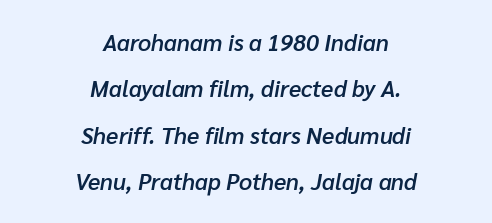
What stands out about the letter spacing? Nothing — it is the standard amount. Neither beginnings nor endings align; midpoints do. Check under the words: just untouched page. A great deal of white space separates one row of letters from the next. Yep, that's italic — everything's leaning.
